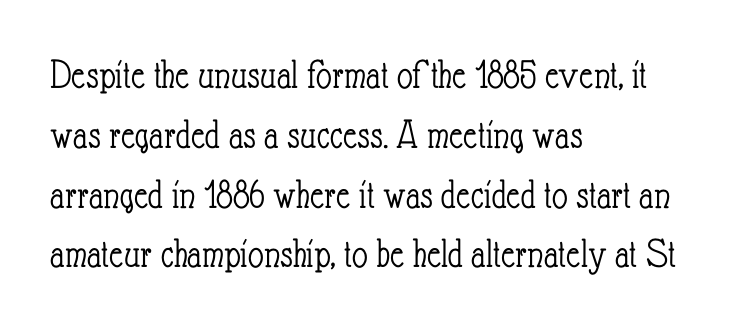
{"italic": "no", "bold": "no", "weight": "light", "width": "condensed", "stroke_contrast": "low", "x_height": "small", "monospaced": "no", "underline": "no", "align": "left", "line_spacing": "normal", "line_spacing_ratio": 1.39, "letter_spacing": "normal", "letter_spacing_em": 0.0, "glyph_px": 43}
